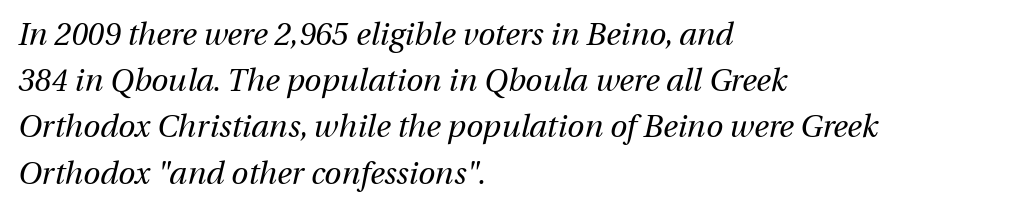
{"italic": "yes", "lean": "right", "slant_degrees": 12, "bold": "no", "weight": "regular", "width": "normal", "stroke_contrast": "medium", "x_height": "medium", "monospaced": "no", "underline": "no", "align": "left", "line_spacing": "normal", "line_spacing_ratio": 1.49, "letter_spacing": "normal", "letter_spacing_em": 0.0, "glyph_px": 31}
